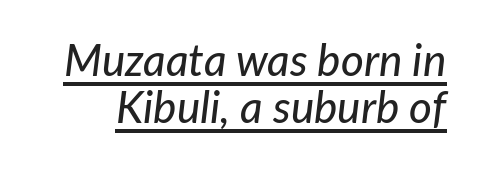
The image shows 44 px text type, italic (leaning right); set tight line spacing (1.07x), normal letter spacing, underlined; low stroke contrast and a medium x-height.
